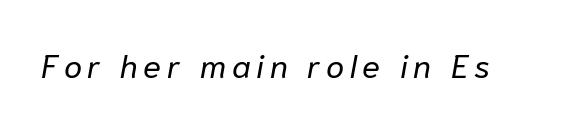
Q: Is the text bold? A: No.
Q: Is the text italic (slanted)? A: Yes, it leans right by about 10 degrees.
Q: Is the text underlined? A: No.
Q: Width (condensed, normal, or wide)? A: Normal.
Q: Stroke contrast? A: Low.
Q: x-height? A: Medium.
Q: Monospaced? A: No.
